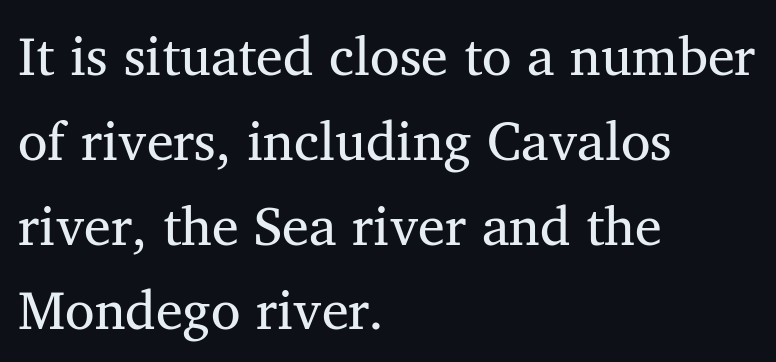
Q: Is the text bold? A: No.
Q: Is the text italic (slanted)? A: No, it is upright.
Q: Is the typeface a serif or a sans-serif typeface? A: Serif.
Q: Is the text underlined? A: No.
Q: How is the paragraph aligned? A: Left-aligned.
Q: Is the spacing between letters normal or unusually wide? A: Normal.
Q: Is the spacing between lines tight, normal or loose? A: Normal.
Q: Width (condensed, normal, or wide)? A: Normal.
Q: Stroke contrast? A: Medium.
Q: x-height? A: Medium.
Q: Monospaced? A: No.
